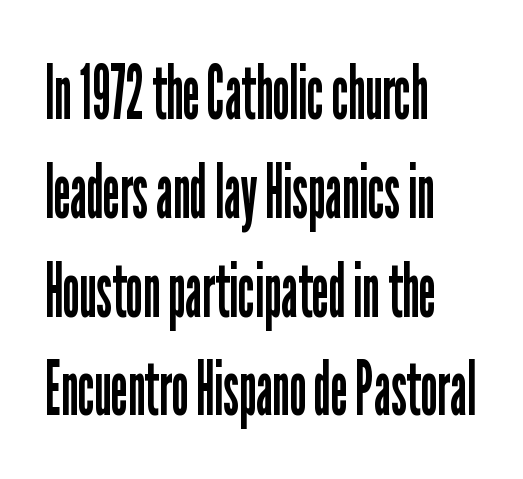
{"serif": "no", "italic": "no", "bold": "no", "weight": "regular", "width": "condensed", "stroke_contrast": "low", "x_height": "medium", "monospaced": "no", "underline": "no", "align": "left", "line_spacing": "normal", "line_spacing_ratio": 1.3, "letter_spacing": "normal", "letter_spacing_em": 0.0, "glyph_px": 76}
